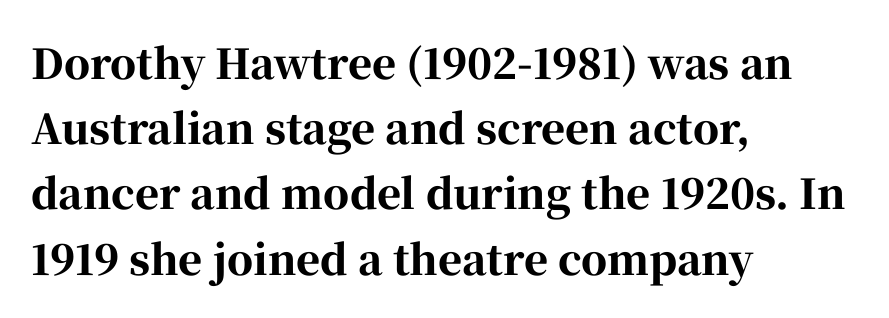
{"serif": "yes", "italic": "no", "bold": "yes", "weight": "bold", "width": "normal", "stroke_contrast": "high", "x_height": "medium", "monospaced": "no", "underline": "no", "align": "left", "line_spacing": "normal", "line_spacing_ratio": 1.59, "letter_spacing": "normal", "letter_spacing_em": 0.0, "glyph_px": 41}
